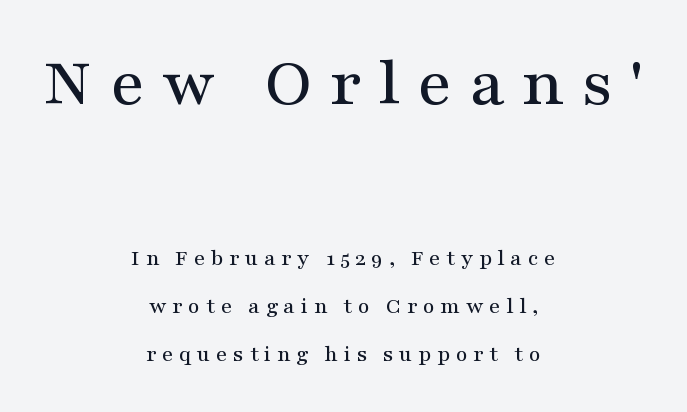
Q: Is the text italic (slanted)? A: No, it is upright.
Q: Is the typeface a serif or a sans-serif typeface? A: Serif.
Q: Is the text underlined? A: No.
Q: How is the paragraph aligned? A: Centered.
Q: Is the spacing between letters normal or unusually wide? A: Unusually wide.
Q: Is the spacing between lines tight, normal or loose? A: Loose.
Q: Which block of text is set in a larger size, the first (top) or the second (bottom)? A: The first (top) one.
Q: Width (condensed, normal, or wide)? A: Wide.
Q: Stroke contrast? A: Medium.
Q: x-height? A: Medium.
Q: Monospaced? A: No.
